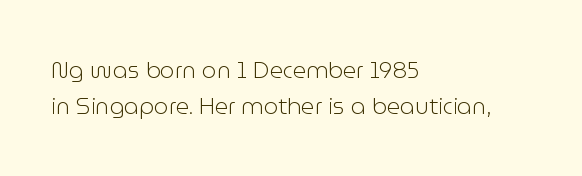
{"italic": "no", "bold": "no", "underline": "no", "align": "left", "line_spacing": "normal", "line_spacing_ratio": 1.56, "letter_spacing": "normal", "letter_spacing_em": 0.0, "glyph_px": 23}
